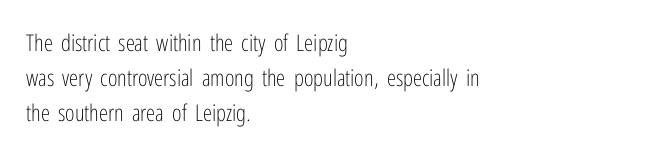
Q: Is the text bold? A: No.
Q: Is the text italic (slanted)? A: No, it is upright.
Q: Is the text underlined? A: No.
Q: How is the paragraph aligned? A: Left-aligned.
Q: Is the spacing between letters normal or unusually wide? A: Normal.
Q: Is the spacing between lines tight, normal or loose? A: Normal.
